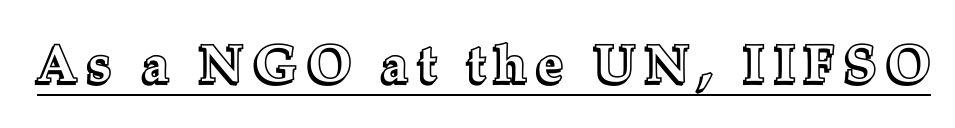
Q: Is the text italic (slanted)? A: No, it is upright.
Q: Is the text underlined? A: Yes.
Q: Is the spacing between letters normal or unusually wide? A: Unusually wide.
Q: Width (condensed, normal, or wide)? A: Normal.
Q: x-height? A: Medium.
Q: Monospaced? A: No.
